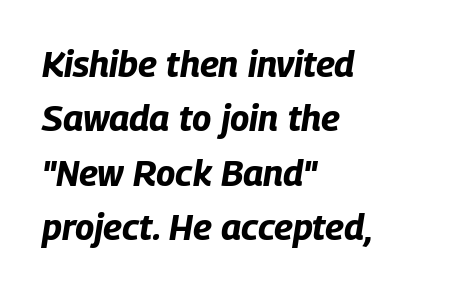
The image shows 36 px bold, condensed type, italic (leaning right); set left-aligned, normal line spacing (1.51x), normal letter spacing, not underlined; low stroke contrast and a large x-height.
